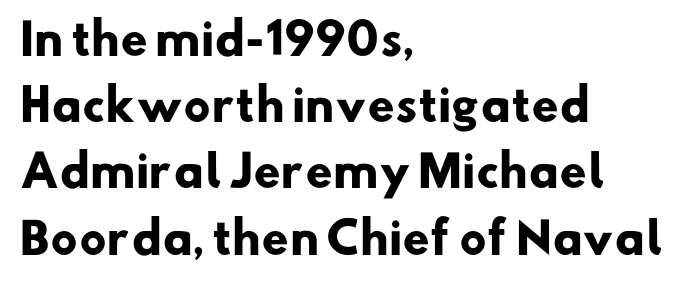
Q: Is the text bold? A: Yes.
Q: Is the typeface a serif or a sans-serif typeface? A: Sans-serif.
Q: Is the text underlined? A: No.
Q: How is the paragraph aligned? A: Left-aligned.
Q: Is the spacing between letters normal or unusually wide? A: Normal.
Q: Is the spacing between lines tight, normal or loose? A: Normal.
Q: Width (condensed, normal, or wide)? A: Normal.
Q: Stroke contrast? A: Low.
Q: x-height? A: Small.
Q: Monospaced? A: No.
